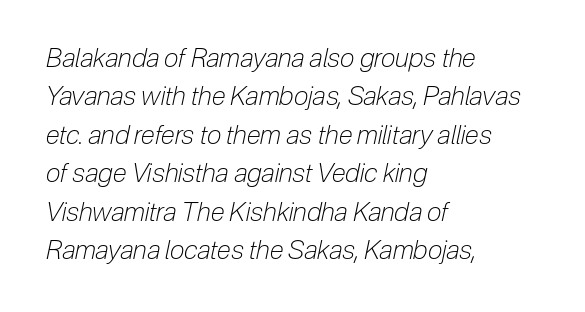
{"italic": "yes", "lean": "right", "slant_degrees": 12, "bold": "no", "underline": "no", "align": "left", "line_spacing": "normal", "line_spacing_ratio": 1.48, "letter_spacing": "normal", "letter_spacing_em": 0.0, "glyph_px": 26}
